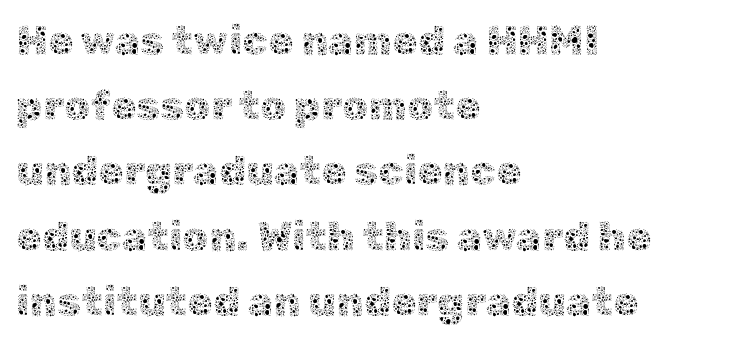
Q: Is the text bold? A: No.
Q: Is the text italic (slanted)? A: No, it is upright.
Q: Is the text underlined? A: No.
Q: How is the paragraph aligned? A: Left-aligned.
Q: Is the spacing between letters normal or unusually wide? A: Normal.
Q: Is the spacing between lines tight, normal or loose? A: Normal.
Q: Width (condensed, normal, or wide)? A: Normal.
Q: x-height? A: Medium.
Q: Monospaced? A: No.
